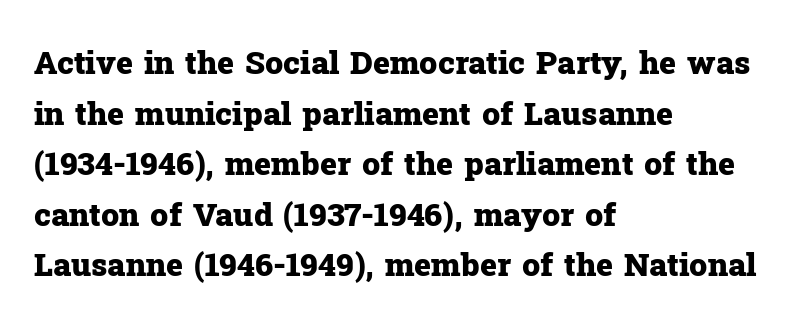
The designer went with a serif here, giving each stem small feet. The glyphs are unaccompanied by any horizontal stroke below them. Compared with an ordinary text face, these strokes are far heavier — a full bold. Honestly, the letter spacing is just normal — you wouldn't notice it. The vertical gap from one line to the next is medium.
